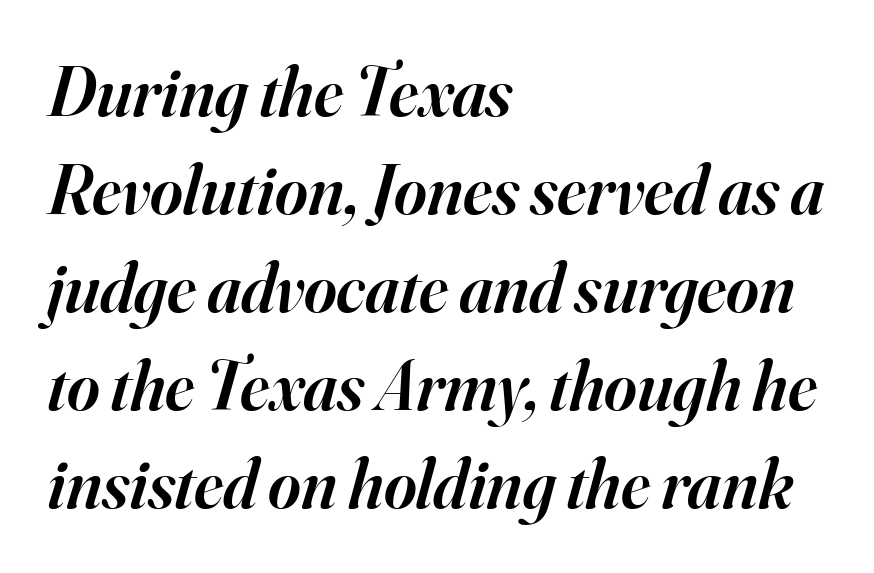
{"serif": "yes", "italic": "yes", "lean": "right", "slant_degrees": 16, "bold": "semi", "weight": "semibold", "width": "normal", "stroke_contrast": "high", "x_height": "small", "monospaced": "no", "underline": "no", "align": "left", "line_spacing": "normal", "line_spacing_ratio": 1.4, "letter_spacing": "normal", "letter_spacing_em": 0.0, "glyph_px": 70}
